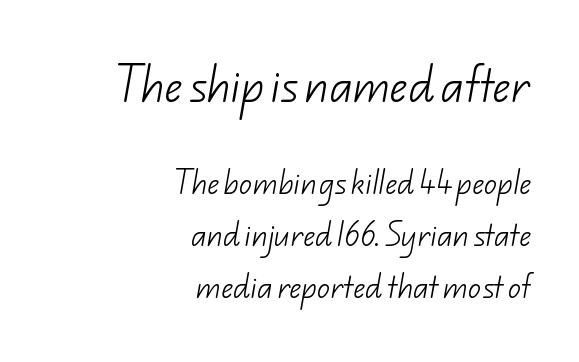
Q: Is the text bold? A: No.
Q: Is the typeface a serif or a sans-serif typeface? A: Sans-serif.
Q: Is the text underlined? A: No.
Q: How is the paragraph aligned? A: Right-aligned.
Q: Is the spacing between letters normal or unusually wide? A: Normal.
Q: Is the spacing between lines tight, normal or loose? A: Loose.
Q: Which block of text is set in a larger size, the first (top) or the second (bottom)? A: The first (top) one.
Q: Width (condensed, normal, or wide)? A: Normal.
Q: Stroke contrast? A: Low.
Q: x-height? A: Small.
Q: Monospaced? A: No.
